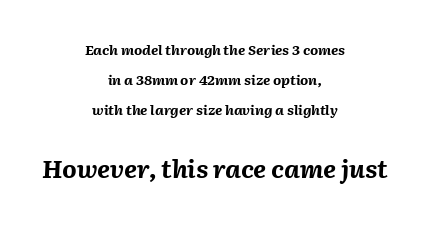
{"italic": "yes", "lean": "right", "slant_degrees": 2, "bold": "yes", "underline": "no", "align": "center", "line_spacing": "loose", "line_spacing_ratio": 2.15, "letter_spacing": "normal", "letter_spacing_em": 0.0, "larger_block": "second", "size_ratio": 1.79, "glyph_px": 25}
